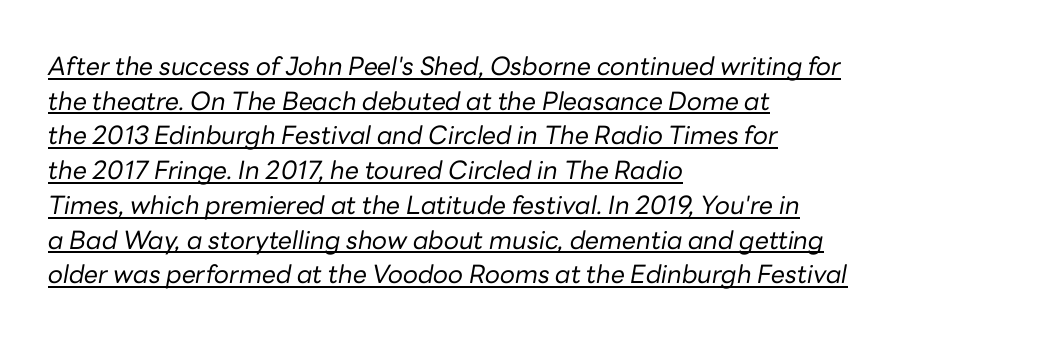
{"italic": "yes", "lean": "right", "slant_degrees": 10, "bold": "no", "underline": "yes", "align": "left", "line_spacing": "normal", "line_spacing_ratio": 1.39, "letter_spacing": "normal", "letter_spacing_em": 0.0, "glyph_px": 25}
